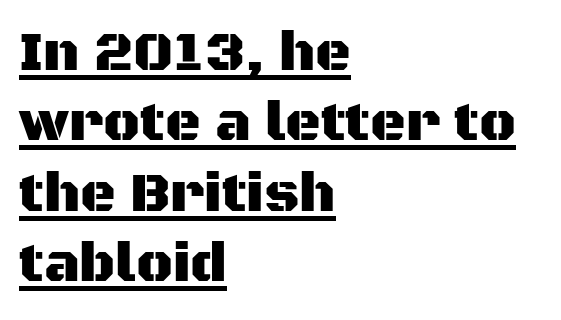
The image shows 55 px sans-serif type, upright; set left-aligned, normal line spacing (1.28x), normal letter spacing, underlined; medium stroke contrast and a large x-height.
